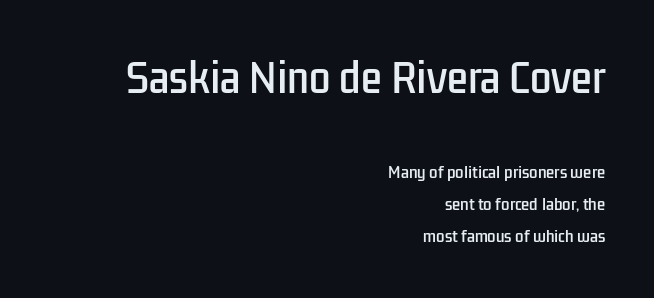
The image shows 38 px condensed sans-serif type, upright; set right-aligned, loose line spacing (2.13x), normal letter spacing, not underlined; the first (top) block is 2.53x larger; low stroke contrast and a medium x-height.
